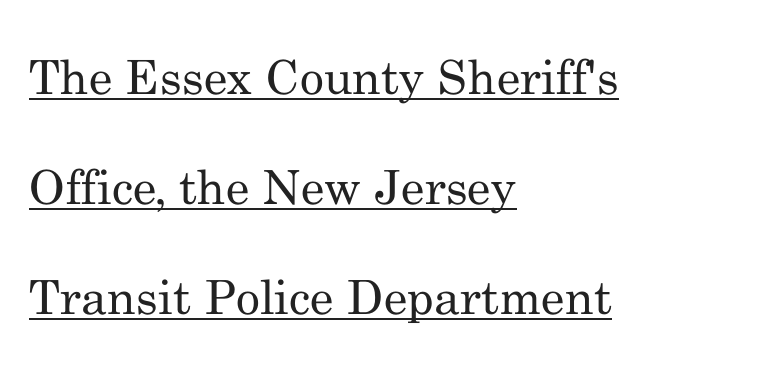
The image shows 47 px regular-weight serif type, upright; set left-aligned, loose line spacing (2.34x), normal letter spacing, underlined; medium stroke contrast and a small x-height.
